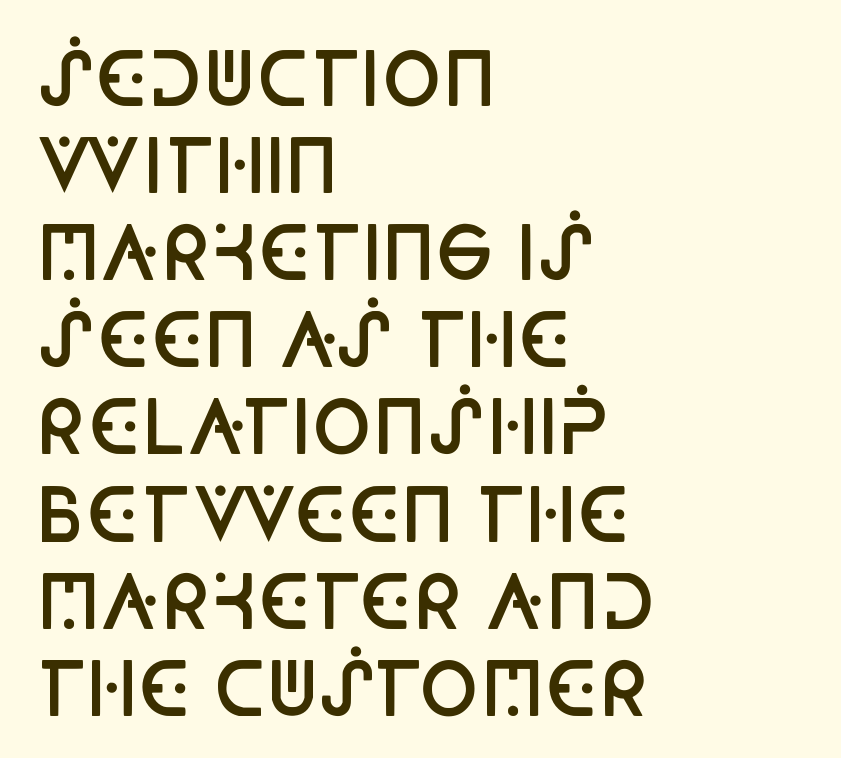
The image shows 72 px semibold, condensed sans-serif type, upright; set left-aligned, line spacing 1.21x, normal letter spacing, not underlined; low stroke contrast and a large x-height.
